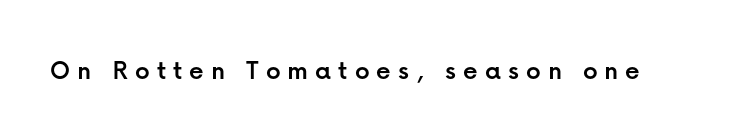
{"serif": "no", "italic": "no", "width": "normal", "stroke_contrast": "low", "x_height": "medium", "monospaced": "no", "underline": "no", "letter_spacing": "wide", "letter_spacing_em": 0.24, "glyph_px": 29}
